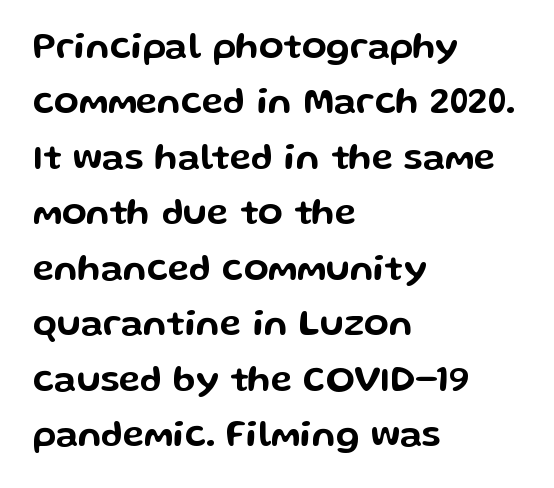
{"serif": "no", "italic": "no", "width": "wide", "stroke_contrast": "low", "x_height": "medium", "monospaced": "no", "underline": "no", "align": "left", "line_spacing": "normal", "line_spacing_ratio": 1.54, "letter_spacing": "normal", "letter_spacing_em": 0.0, "glyph_px": 36}
